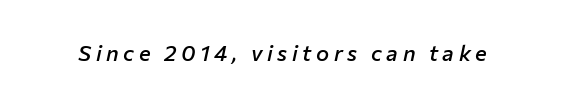
The image shows 22 px text type, italic (leaning right); set unusually wide letter spacing (+0.21 em), not underlined.
